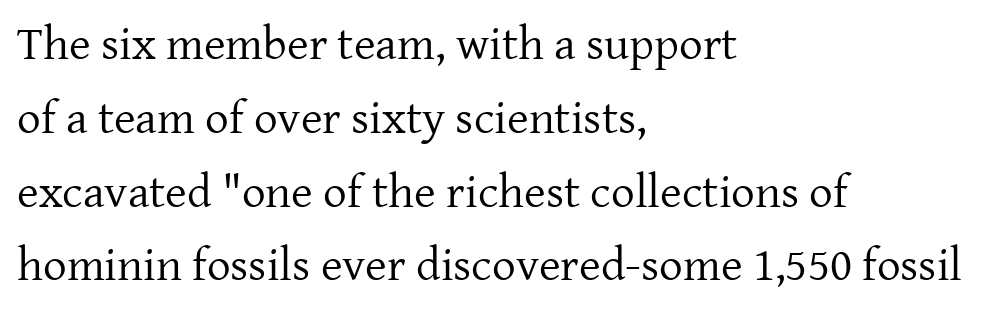
Are there feet on the stems? There are — it's a serif. The passage shown stacks its lines at a standard gap. Where is the straight margin? On the left. The face looks like a standard text weight, possibly lighter.
